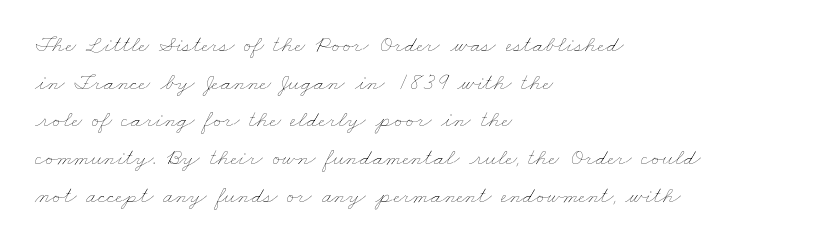
{"bold": "no", "underline": "no", "align": "left", "line_spacing": "normal", "line_spacing_ratio": 1.57, "letter_spacing": "normal", "letter_spacing_em": 0.0, "glyph_px": 24}
